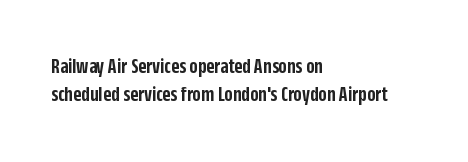
{"italic": "no", "bold": "semi", "underline": "no", "align": "left", "line_spacing": "normal", "line_spacing_ratio": 1.27, "letter_spacing": "normal", "letter_spacing_em": 0.0, "glyph_px": 22}
